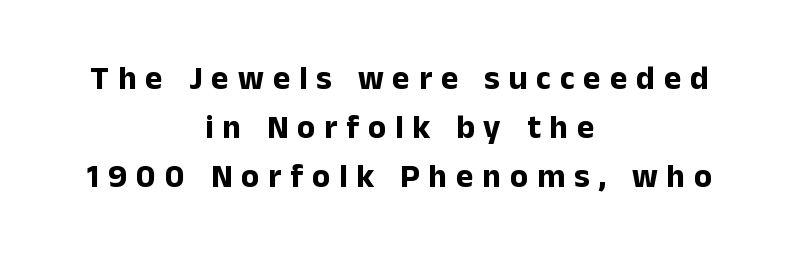
Q: Is the text bold? A: Yes.
Q: Is the text italic (slanted)? A: No, it is upright.
Q: Is the typeface a serif or a sans-serif typeface? A: Sans-serif.
Q: Is the text underlined? A: No.
Q: How is the paragraph aligned? A: Centered.
Q: Is the spacing between letters normal or unusually wide? A: Unusually wide.
Q: Is the spacing between lines tight, normal or loose? A: Normal.
Q: Width (condensed, normal, or wide)? A: Normal.
Q: Stroke contrast? A: Low.
Q: x-height? A: Medium.
Q: Monospaced? A: No.
